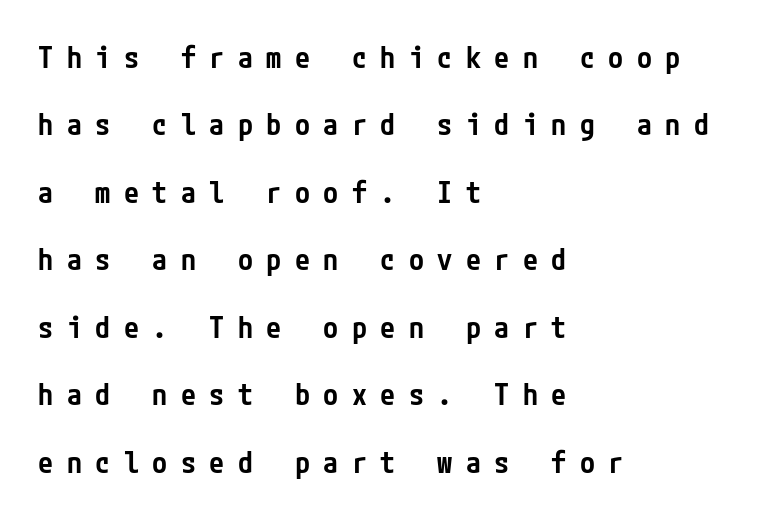
To sum up the face: it is a sans, with no serifs. The letters are spread apart with noticeably loose tracking. The typesetter chose a ragged-right arrangement here. Glance below the letters and you will spot only blank space. Vertical spacing — loose.
